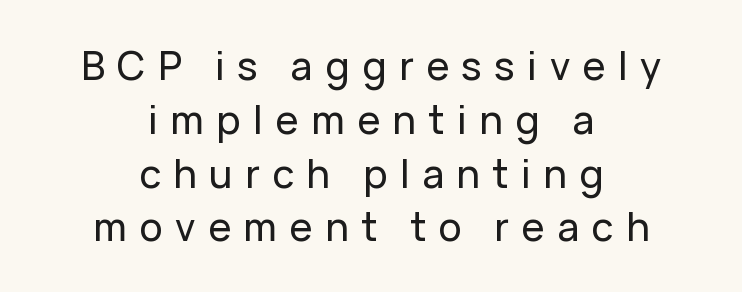
The face used here is rendered with a markedly widened letterfit. Just letters on the line, the space beneath them empty. Is this a fixed-width face? No — the glyphs have proportional, varying widths. The leading is moderate, giving the passage an even texture. Is there any slant? The stems are plumb.
